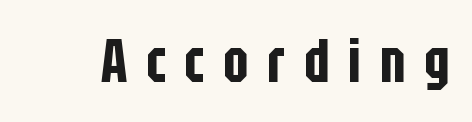
Q: Is the text italic (slanted)? A: No, it is upright.
Q: Is the typeface a serif or a sans-serif typeface? A: Sans-serif.
Q: Is the text underlined? A: No.
Q: Is the spacing between letters normal or unusually wide? A: Unusually wide.
Q: Width (condensed, normal, or wide)? A: Condensed.
Q: Stroke contrast? A: Low.
Q: x-height? A: Large.
Q: Monospaced? A: No.
